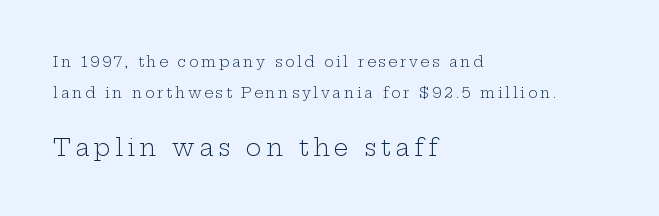
Clear beneath every line of the passage. The block of text is sparse from top to bottom, with ample space between rows. In this sample the second text group is rendered at the bigger scale. Every stem runs plumb, perpendicular to the baseline.
